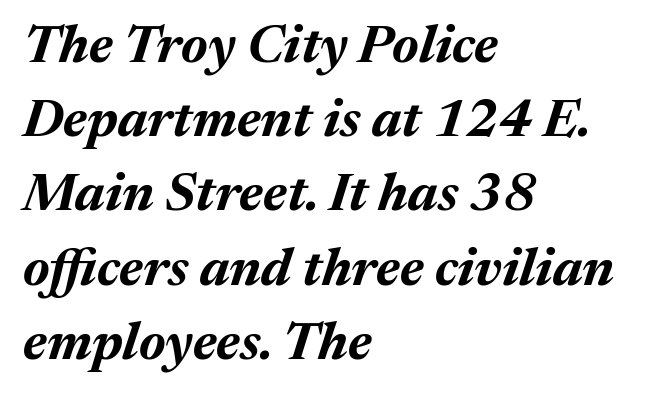
Q: Is the text bold? A: Yes.
Q: Is the text italic (slanted)? A: Yes, it leans right by about 17 degrees.
Q: Is the text underlined? A: No.
Q: How is the paragraph aligned? A: Left-aligned.
Q: Is the spacing between letters normal or unusually wide? A: Normal.
Q: Is the spacing between lines tight, normal or loose? A: Normal.
Q: Width (condensed, normal, or wide)? A: Normal.
Q: Stroke contrast? A: Medium.
Q: x-height? A: Medium.
Q: Monospaced? A: No.
